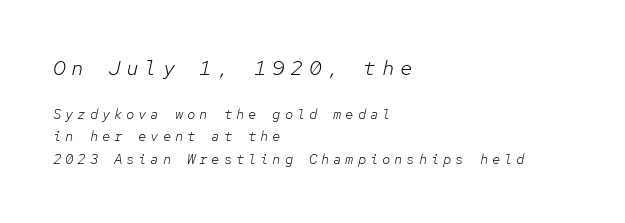
Typesetter's note — upper block bumped up in size, lower block left smaller. Teacher's note: observe the even left margin — that is flush-left alignment. This is oblique type, the kind used for emphasis or titles. Quick note: underline off. Weight class: somewhere from thin through regular.
